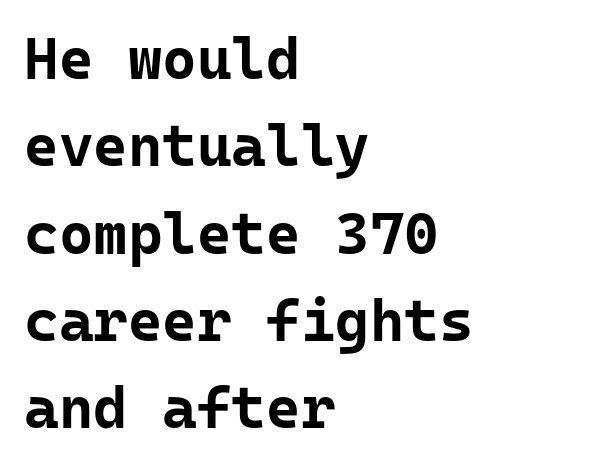
The image shows 59 px bold sans-serif type, upright; set left-aligned, normal line spacing (1.48x), normal letter spacing, not underlined; low stroke contrast and a medium x-height.
